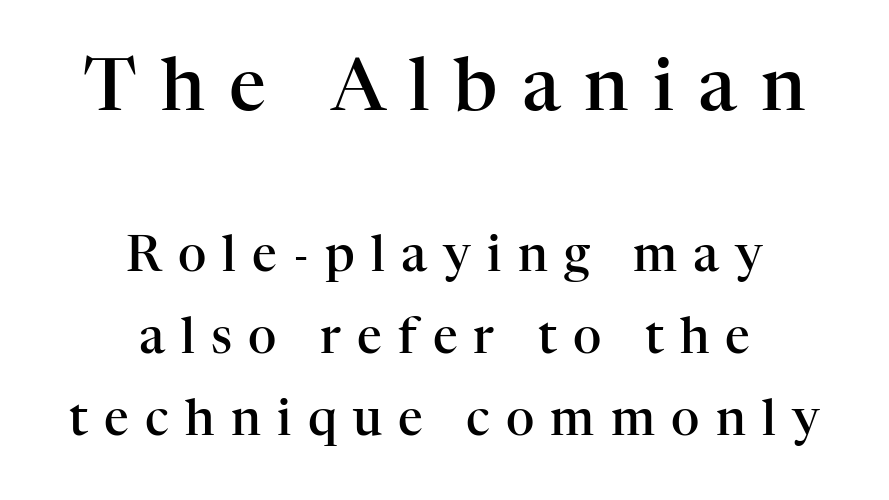
The font is running at a semibold setting, under full bold. Reading top to bottom, the characters get smaller at the block break. Underline: absent. Compared with typical paragraphs, the rows here are spaced about the same. Ordinary non-slanted type is in use. Short and long lines alike share a common midpoint.
